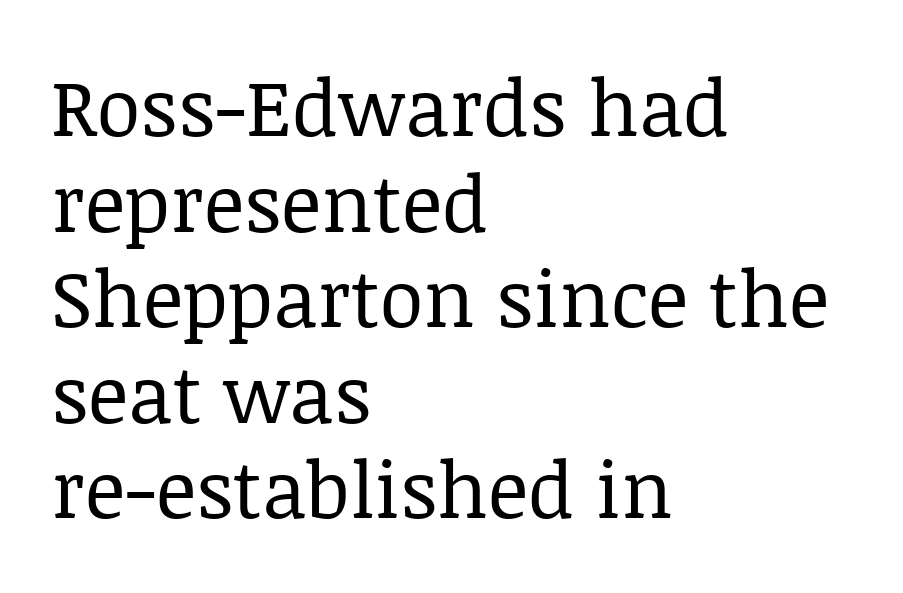
No chunkiness to these letters — they're not bold. Stroke terminals: seriffed. The passage shown is not underscored anywhere. Letter spacing: default. A student would call this left alignment; a typographer would say flush left, rag right. The face used here is proportionally spaced, like ordinary book or web type.
